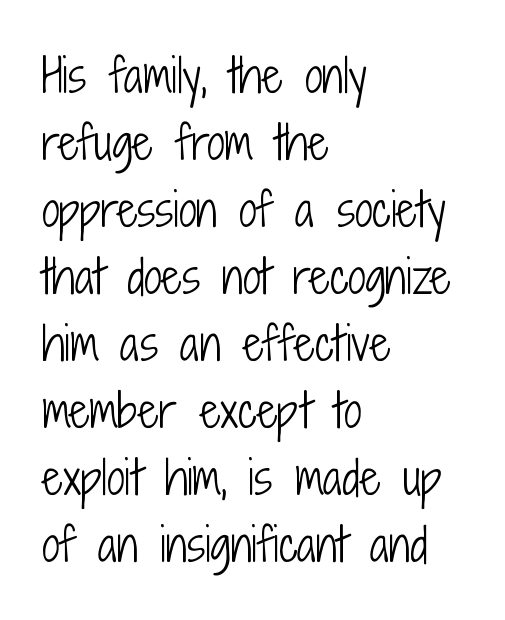
Q: Is the text bold? A: No.
Q: Is the text italic (slanted)? A: No, it is upright.
Q: Is the typeface a serif or a sans-serif typeface? A: Sans-serif.
Q: Is the text underlined? A: No.
Q: How is the paragraph aligned? A: Left-aligned.
Q: Is the spacing between letters normal or unusually wide? A: Normal.
Q: Is the spacing between lines tight, normal or loose? A: Normal.
Q: Width (condensed, normal, or wide)? A: Condensed.
Q: Stroke contrast? A: Low.
Q: x-height? A: Medium.
Q: Monospaced? A: No.
